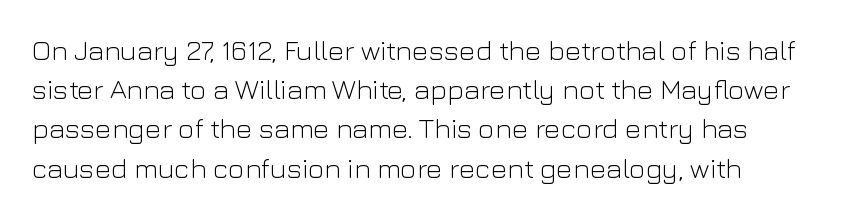
The characters display no serif detailing; their extremities are plain. Quick note: underline off. No italicization has been applied; the sample stays upright. The block of text has a typical density, with ordinary space between rows. The characters are drawn with everyday or finer stroke widths. Nobody touched the tracking dial on this one.
